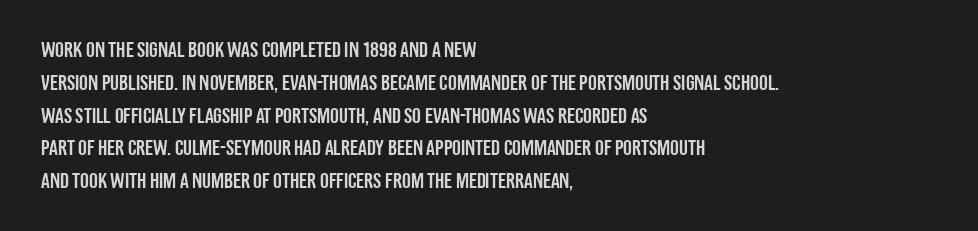
{"italic": "no", "underline": "no", "align": "left", "line_spacing": "normal", "line_spacing_ratio": 1.49, "letter_spacing": "normal", "letter_spacing_em": 0.0, "glyph_px": 22}
